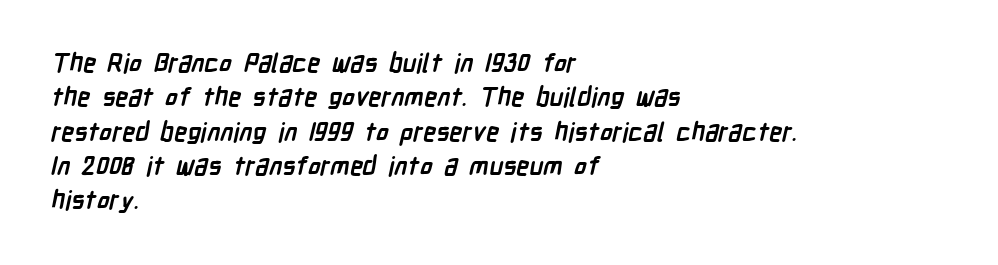
Q: Is the text bold? A: Yes.
Q: Is the text underlined? A: No.
Q: How is the paragraph aligned? A: Left-aligned.
Q: Is the spacing between letters normal or unusually wide? A: Normal.
Q: Is the spacing between lines tight, normal or loose? A: Normal.
